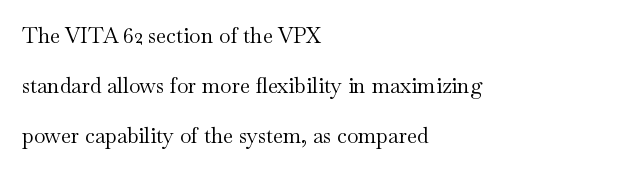
The image shows 21 px text type, upright; set left-aligned, loose line spacing (2.37x), normal letter spacing, not underlined.
